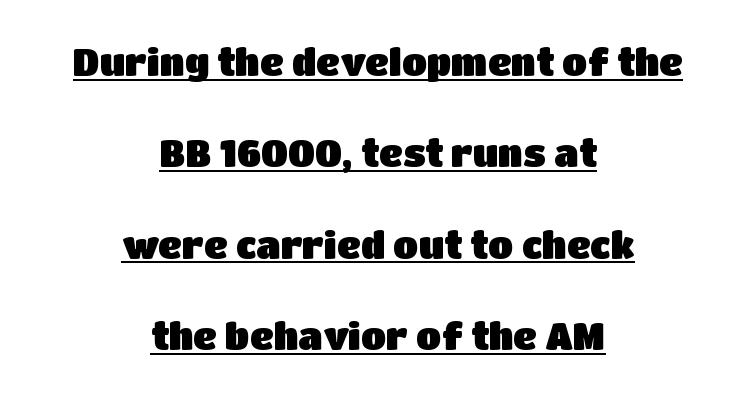
The image shows 37 px sans-serif type, upright; set centered, loose line spacing (2.47x), normal letter spacing, underlined; low stroke contrast and a large x-height.
